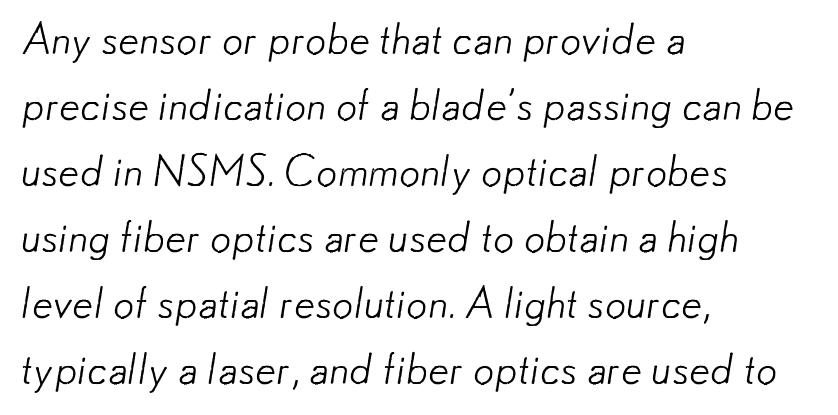
{"serif": "no", "bold": "no", "weight": "light", "width": "normal", "stroke_contrast": "low", "x_height": "small", "monospaced": "no", "underline": "no", "align": "left", "line_spacing": "normal", "line_spacing_ratio": 1.57, "letter_spacing": "normal", "letter_spacing_em": 0.0, "glyph_px": 42}
